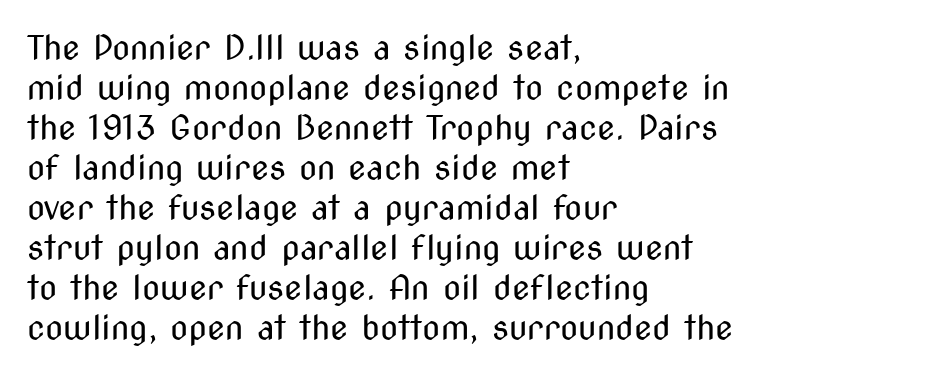
{"serif": "no", "italic": "no", "bold": "no", "weight": "regular", "width": "condensed", "stroke_contrast": "medium", "x_height": "medium", "monospaced": "no", "underline": "no", "align": "left", "line_spacing_ratio": 1.21, "letter_spacing": "normal", "letter_spacing_em": 0.0, "glyph_px": 33}
